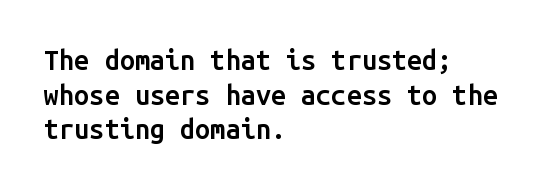
Q: Is the text bold? A: Semi-bold.
Q: Is the text italic (slanted)? A: No, it is upright.
Q: Is the text underlined? A: No.
Q: How is the paragraph aligned? A: Left-aligned.
Q: Is the spacing between letters normal or unusually wide? A: Normal.
Q: Is the spacing between lines tight, normal or loose? A: Normal.
